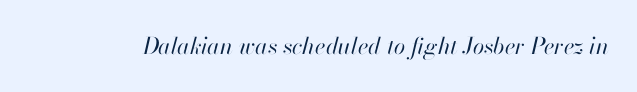
Q: Is the text bold? A: No.
Q: Is the text italic (slanted)? A: Yes, it leans right by about 13 degrees.
Q: Is the text underlined? A: No.
Q: Is the spacing between letters normal or unusually wide? A: Normal.
